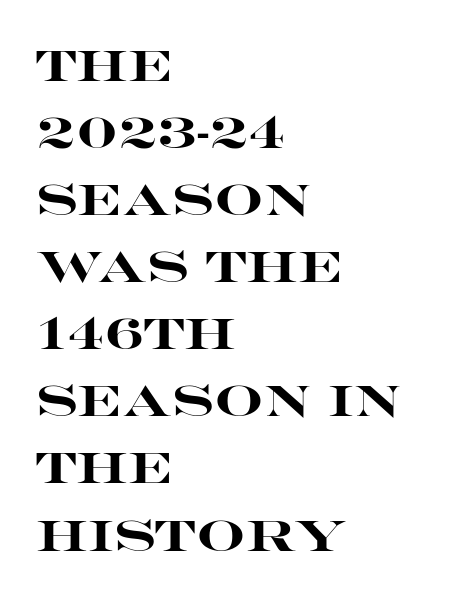
The image shows 43 px heavy, wide type, upright; set left-aligned, normal line spacing (1.56x), normal letter spacing, not underlined; high stroke contrast and a large x-height.
